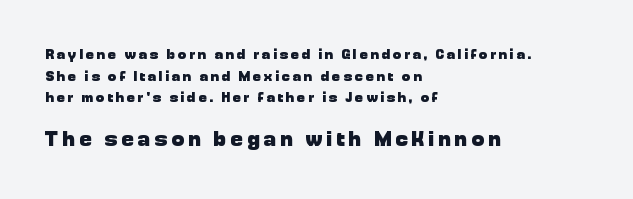
The image shows 21 px bold type, upright; set left-aligned, normal line spacing (1.54x), unusually wide letter spacing (+0.2 em), not underlined; the second (bottom) block is 1.5x larger.
